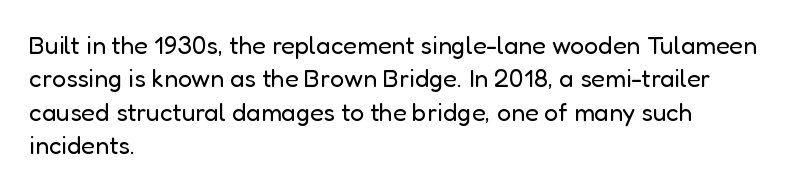
Q: Is the text bold? A: No.
Q: Is the text italic (slanted)? A: No, it is upright.
Q: Is the text underlined? A: No.
Q: How is the paragraph aligned? A: Left-aligned.
Q: Is the spacing between letters normal or unusually wide? A: Normal.
Q: Is the spacing between lines tight, normal or loose? A: Normal.
